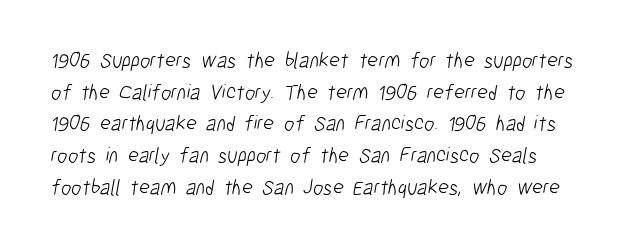
Stems and bowls with no extra thickness — not bold. The designer left line spacing at the default. How are the letters spaced? Ordinarily, with no added tracking. The glyphs are unaccompanied by any horizontal stroke below them.
